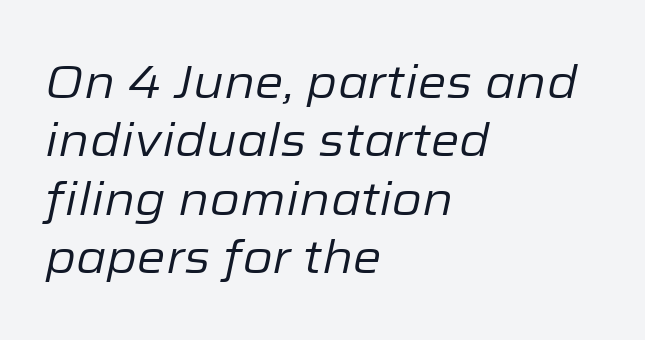
Style check: oblique. Letters have the restrained weight of plain body copy at most. Between one letter and the next there's only the usual sliver of space. Reading down the block, your eye returns to a fixed left position each line. Underlining? Definitely not there.
